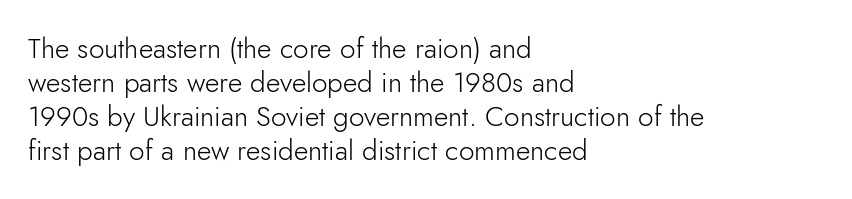
The image shows 28 px light sans-serif type, upright; set left-aligned, line spacing 1.21x, normal letter spacing, not underlined; low stroke contrast and a small x-height.
